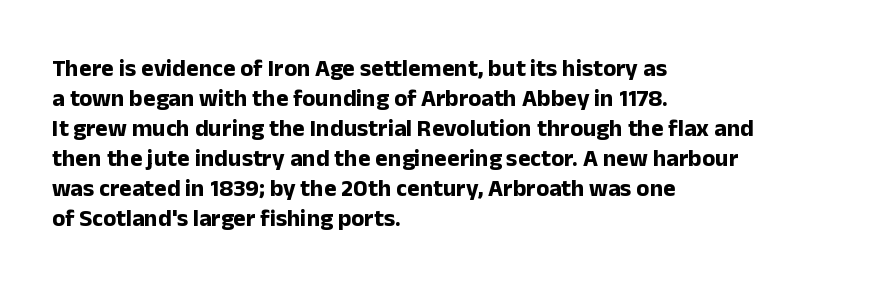
The image shows 24 px bold type, upright; set left-aligned, normal line spacing (1.25x), normal letter spacing, not underlined.
